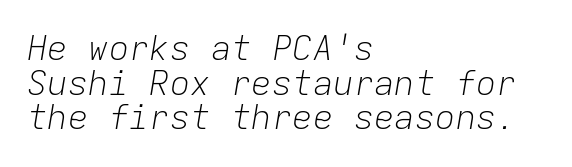
{"italic": "yes", "lean": "right", "slant_degrees": 9, "bold": "no", "weight": "light", "width": "normal", "stroke_contrast": "low", "x_height": "medium", "monospaced": "yes", "underline": "no", "align": "left", "line_spacing": "tight", "line_spacing_ratio": 1.02, "letter_spacing": "normal", "letter_spacing_em": 0.0, "glyph_px": 34}
